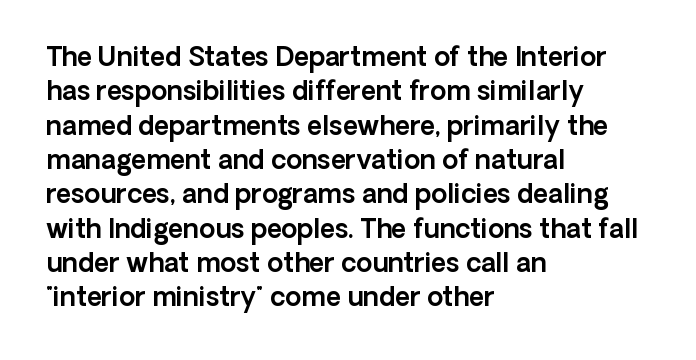
The image shows 26 px text type, upright; set left-aligned, normal line spacing (1.32x), normal letter spacing, not underlined.
